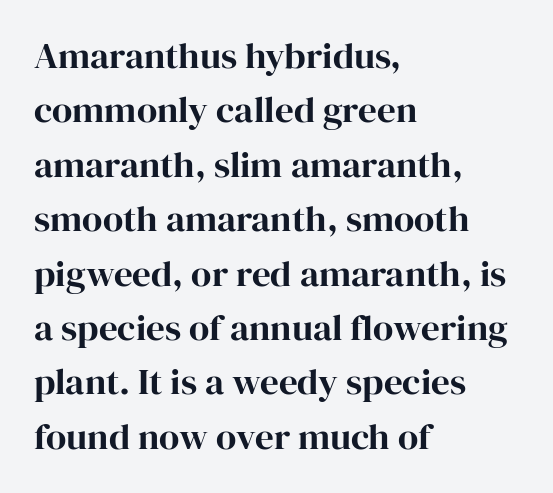
Q: Is the text italic (slanted)? A: No, it is upright.
Q: Is the typeface a serif or a sans-serif typeface? A: Serif.
Q: Is the text underlined? A: No.
Q: How is the paragraph aligned? A: Left-aligned.
Q: Is the spacing between letters normal or unusually wide? A: Normal.
Q: Is the spacing between lines tight, normal or loose? A: Normal.
Q: Width (condensed, normal, or wide)? A: Normal.
Q: Stroke contrast? A: High.
Q: x-height? A: Medium.
Q: Monospaced? A: No.
